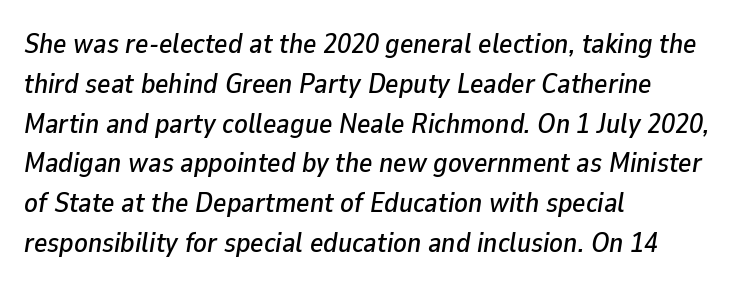
Teacher's note: observe the even left margin — that is flush-left alignment. Note the varied advance widths — an 'i' is clearly narrower than an 'm'. Vertically, the passage feels balanced, rows spaced as you'd expect. Spacing between characters is what you'd get straight out of the box. These lines were composed using italics. Lines of text with bare space underneath.
